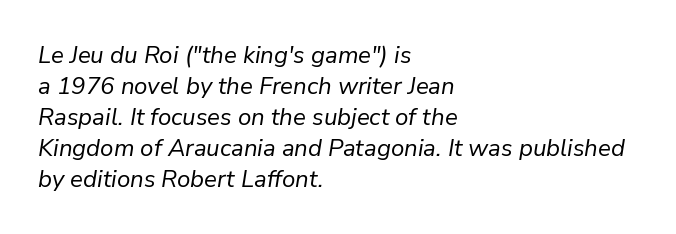
Q: Is the text bold? A: No.
Q: Is the text italic (slanted)? A: Yes, it leans right by about 9 degrees.
Q: Is the text underlined? A: No.
Q: How is the paragraph aligned? A: Left-aligned.
Q: Is the spacing between letters normal or unusually wide? A: Normal.
Q: Is the spacing between lines tight, normal or loose? A: Normal.
